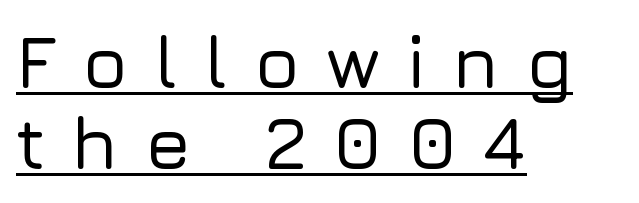
Q: Is the text italic (slanted)? A: No, it is upright.
Q: Is the typeface a serif or a sans-serif typeface? A: Sans-serif.
Q: Is the text underlined? A: Yes.
Q: How is the paragraph aligned? A: Left-aligned.
Q: Is the spacing between letters normal or unusually wide? A: Unusually wide.
Q: Is the spacing between lines tight, normal or loose? A: Tight.
Q: Width (condensed, normal, or wide)? A: Normal.
Q: Stroke contrast? A: Low.
Q: x-height? A: Medium.
Q: Monospaced? A: No.
